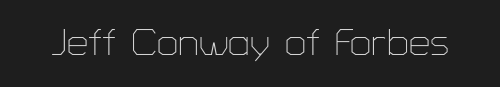
This rendering employs a face without finishing strokes, i.e., a sans-serif. When letters stand straight like this, we call the style roman or upright. Between one letter and the next there's only the usual sliver of space. The zone under the glyphs is completely vacant. Looks like regular typesetting: each glyph gets only the width it needs. A light-to-regular cut is what we see here.
